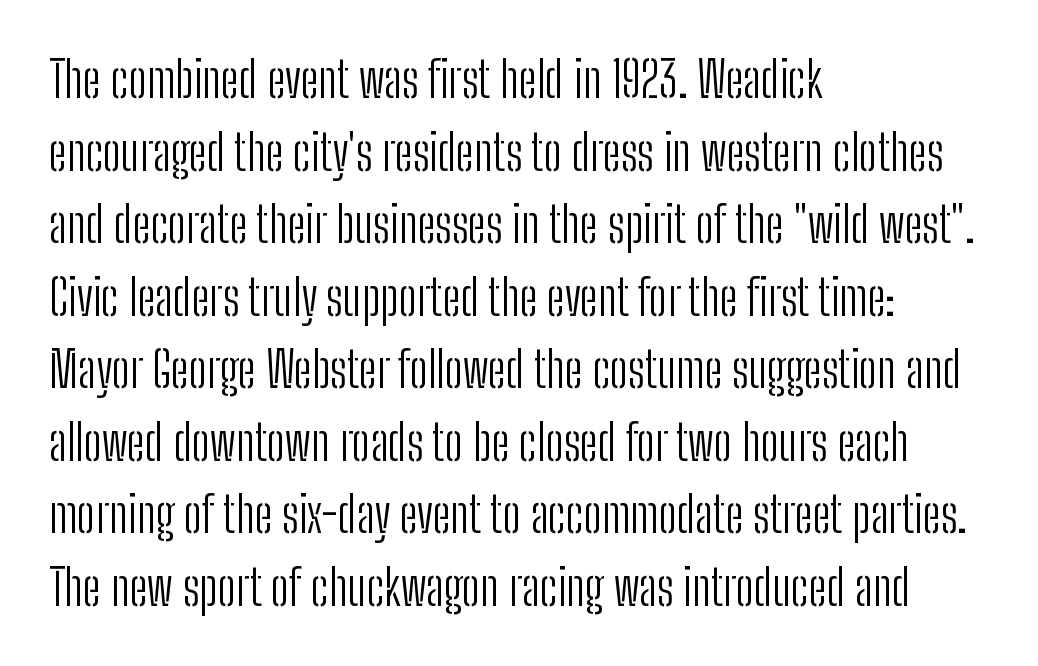
{"serif": "no", "italic": "no", "bold": "no", "weight": "light", "width": "condensed", "stroke_contrast": "low", "x_height": "medium", "monospaced": "no", "underline": "no", "align": "left", "line_spacing": "normal", "line_spacing_ratio": 1.48, "letter_spacing": "normal", "letter_spacing_em": 0.0, "glyph_px": 49}
